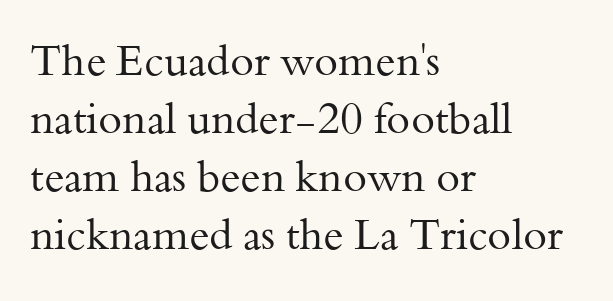
The image shows 43 px regular-weight serif type, upright; set left-aligned, normal line spacing (1.35x), normal letter spacing, not underlined; medium stroke contrast and a small x-height.
